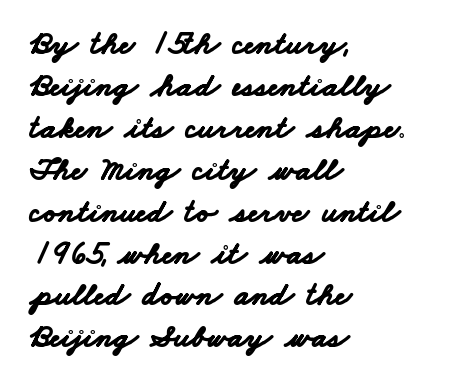
Q: Is the text bold? A: Yes.
Q: Is the typeface a serif or a sans-serif typeface? A: Sans-serif.
Q: Is the text underlined? A: No.
Q: How is the paragraph aligned? A: Left-aligned.
Q: Is the spacing between letters normal or unusually wide? A: Normal.
Q: Is the spacing between lines tight, normal or loose? A: Normal.
Q: Width (condensed, normal, or wide)? A: Wide.
Q: Stroke contrast? A: Low.
Q: x-height? A: Small.
Q: Monospaced? A: No.
